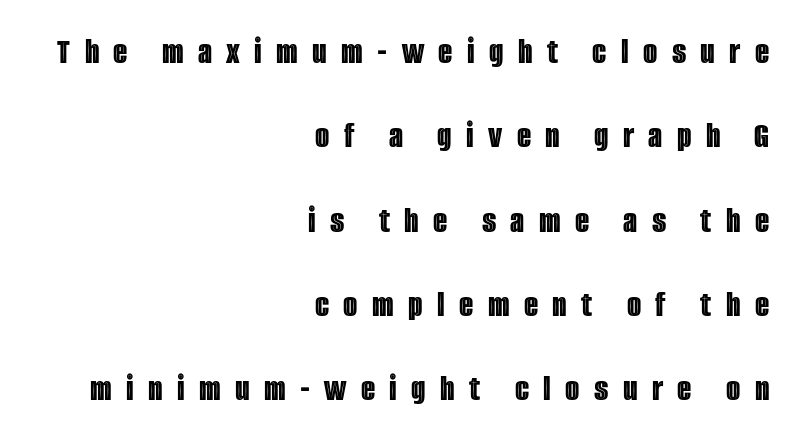
Looks like regular typesetting: each glyph gets only the width it needs. Widely set lines give the paragraph a tall, airy silhouette. The type is letterspaced generously, with wide tracking. Typeset ragged left — the right edge is the straight one. Rule under the text: the space is simply empty.
